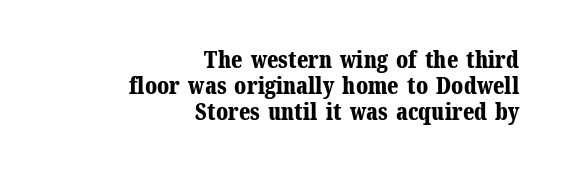
The image shows 23 px bold type, upright; set right-aligned, tight line spacing (1.14x), normal letter spacing, not underlined.
